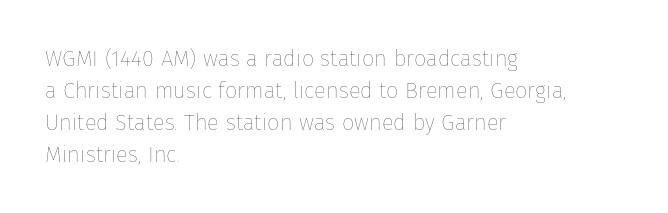
{"italic": "no", "bold": "no", "underline": "no", "align": "left", "line_spacing": "normal", "line_spacing_ratio": 1.45, "letter_spacing": "normal", "letter_spacing_em": 0.0, "glyph_px": 22}
